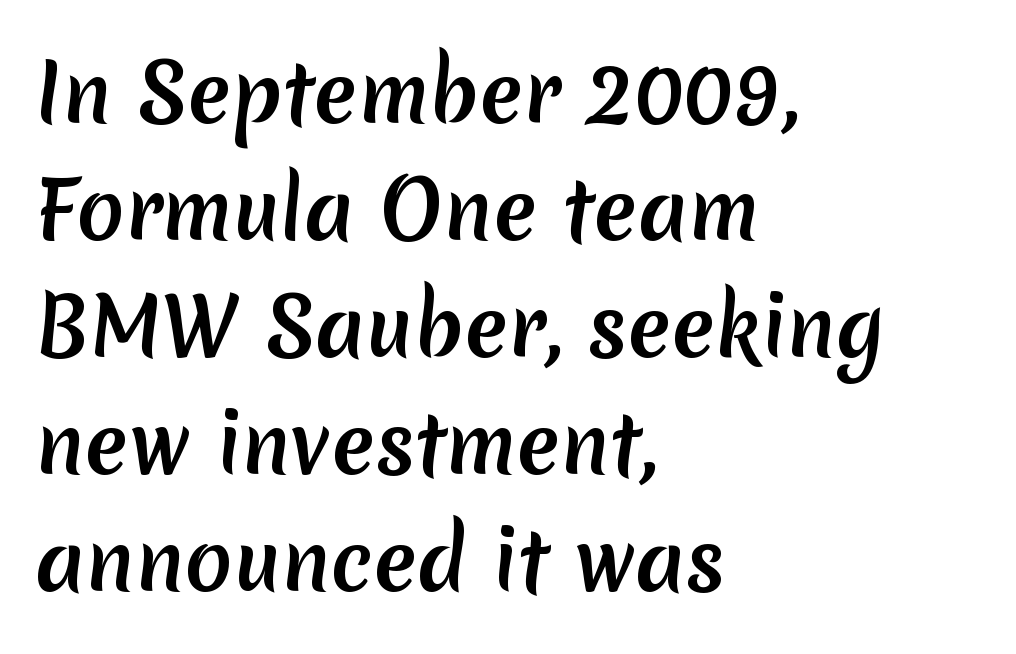
The rendering keeps characters at their native spacing. The space beneath each line is pristine and unruled. Leftover space on each line is placed entirely after the last word. Here the designer chose a conventional face with non-uniform glyph widths.
